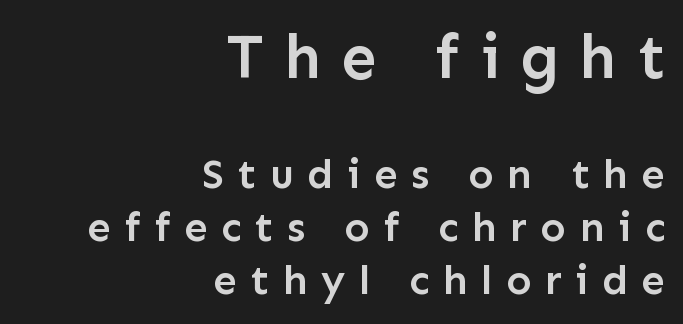
The image shows 63 px semibold sans-serif type, upright; set right-aligned, normal line spacing (1.26x), unusually wide letter spacing (+0.32 em), not underlined; the first (top) block is 1.5x larger; low stroke contrast and a medium x-height.
